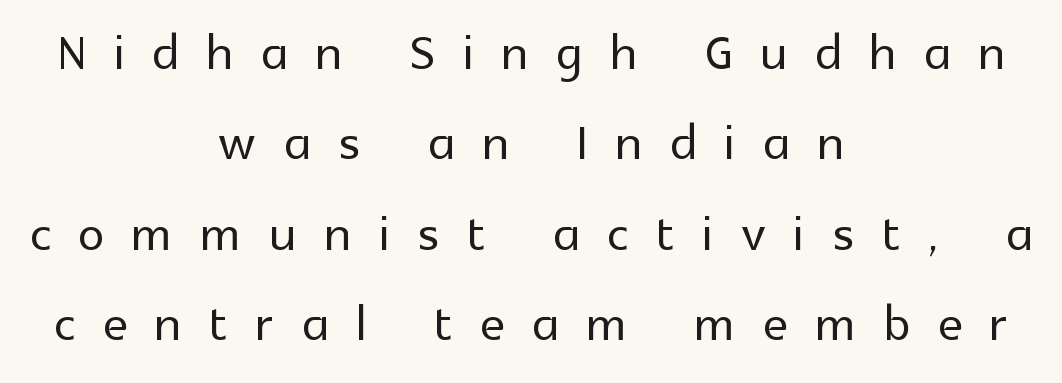
The image shows 66 px sans-serif type, upright; set centered, normal line spacing (1.37x), unusually wide letter spacing (+0.42 em), not underlined; a medium x-height.
